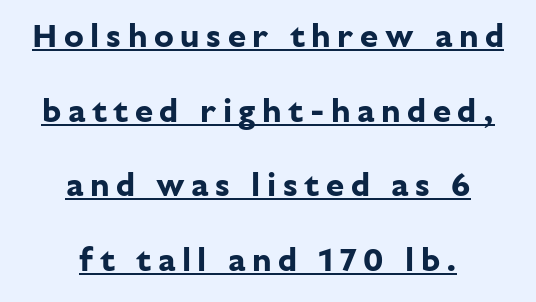
Q: Is the text bold? A: Yes.
Q: Is the text italic (slanted)? A: No, it is upright.
Q: Is the typeface a serif or a sans-serif typeface? A: Sans-serif.
Q: Is the text underlined? A: Yes.
Q: How is the paragraph aligned? A: Centered.
Q: Is the spacing between letters normal or unusually wide? A: Unusually wide.
Q: Is the spacing between lines tight, normal or loose? A: Loose.
Q: Width (condensed, normal, or wide)? A: Normal.
Q: Stroke contrast? A: Low.
Q: x-height? A: Medium.
Q: Monospaced? A: No.
